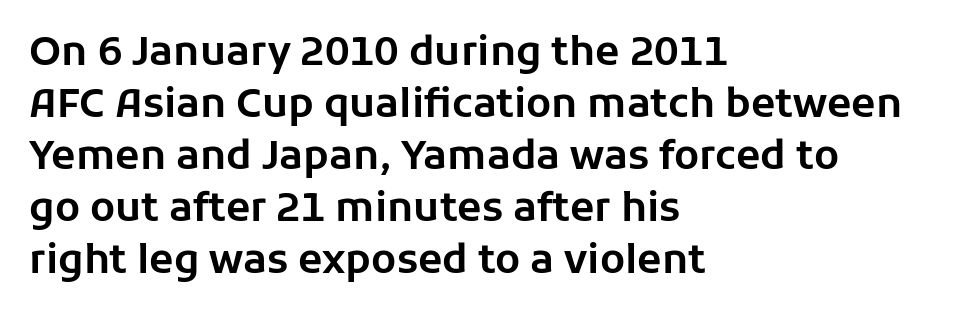
Q: Is the text italic (slanted)? A: No, it is upright.
Q: Is the typeface a serif or a sans-serif typeface? A: Sans-serif.
Q: Is the text underlined? A: No.
Q: How is the paragraph aligned? A: Left-aligned.
Q: Is the spacing between letters normal or unusually wide? A: Normal.
Q: Is the spacing between lines tight, normal or loose? A: Normal.
Q: Width (condensed, normal, or wide)? A: Normal.
Q: Stroke contrast? A: Low.
Q: x-height? A: Medium.
Q: Monospaced? A: No.
